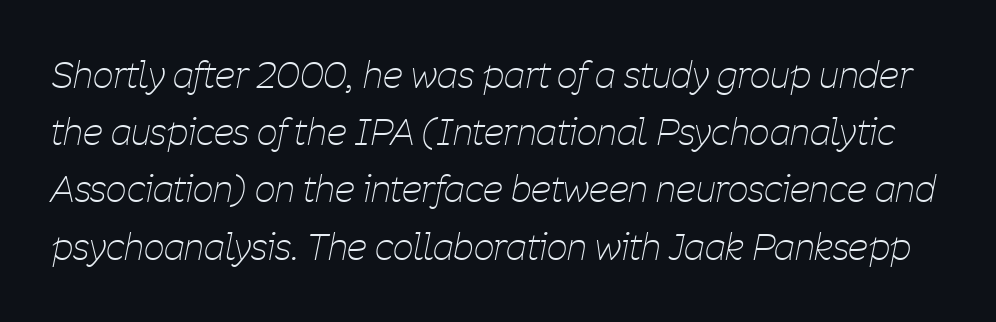
The image shows 36 px thin, condensed type, italic (leaning right); set normal line spacing (1.59x), normal letter spacing, not underlined; low stroke contrast and a medium x-height.
